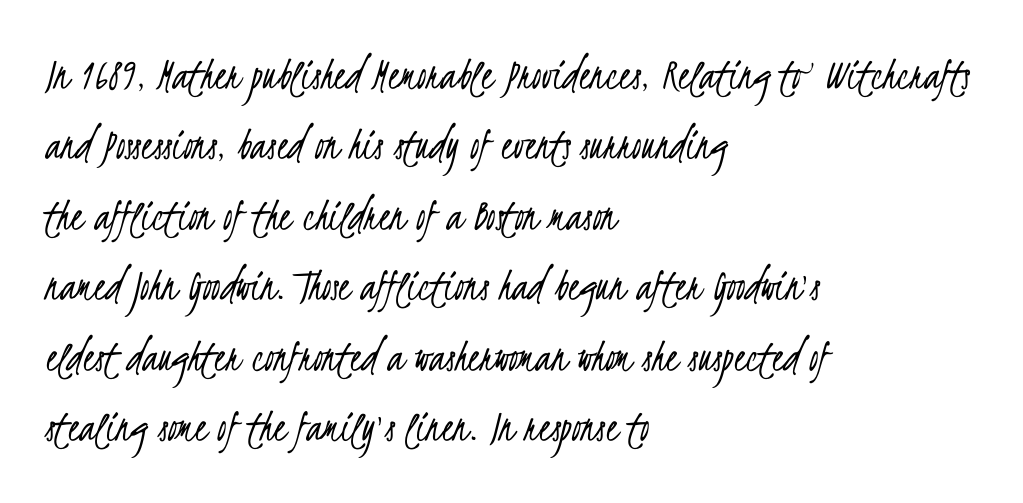
The image shows 47 px light, condensed sans-serif type; set left-aligned, normal line spacing (1.5x), normal letter spacing, not underlined; low stroke contrast and a small x-height.
